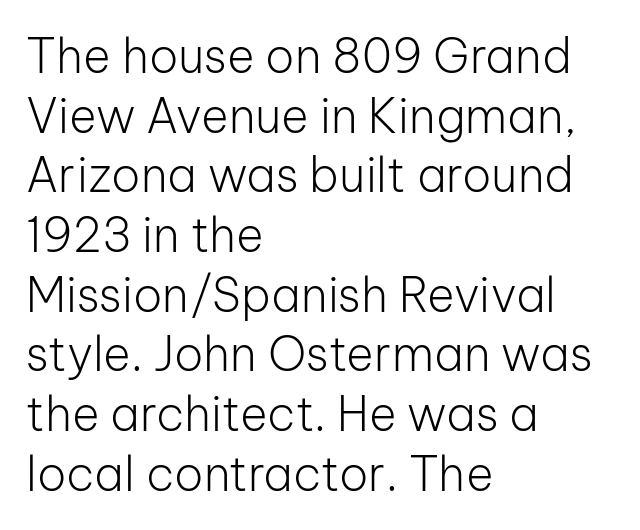
{"serif": "no", "italic": "no", "bold": "no", "weight": "light", "width": "normal", "stroke_contrast": "low", "x_height": "medium", "monospaced": "no", "underline": "no", "align": "left", "line_spacing": "normal", "line_spacing_ratio": 1.27, "letter_spacing": "normal", "letter_spacing_em": 0.0, "glyph_px": 47}
